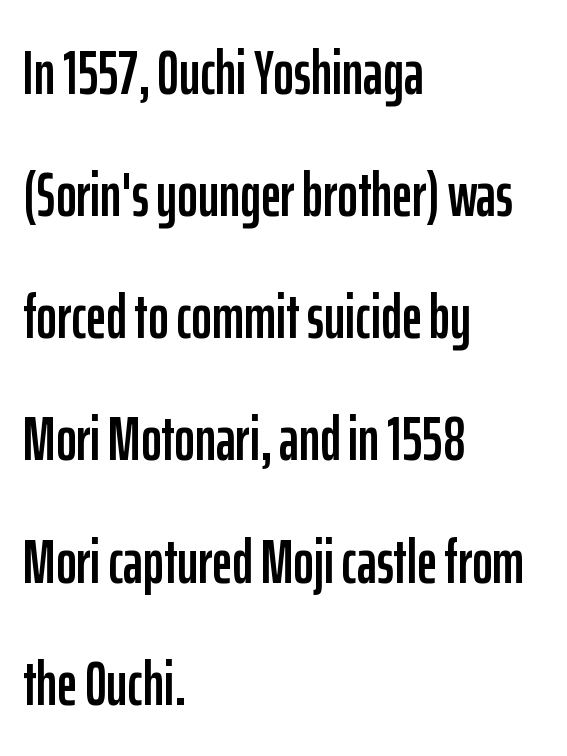
Q: Is the text italic (slanted)? A: No, it is upright.
Q: Is the typeface a serif or a sans-serif typeface? A: Sans-serif.
Q: Is the text underlined? A: No.
Q: How is the paragraph aligned? A: Left-aligned.
Q: Is the spacing between letters normal or unusually wide? A: Normal.
Q: Is the spacing between lines tight, normal or loose? A: Loose.
Q: Width (condensed, normal, or wide)? A: Condensed.
Q: Stroke contrast? A: Low.
Q: x-height? A: Medium.
Q: Monospaced? A: No.
